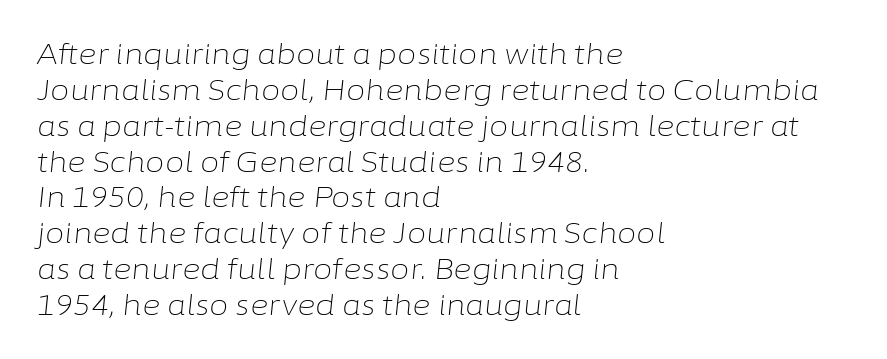
Characters follow at the spacing the type designer built in. A bare baseline throughout the passage. The text block is weighted toward the left margin, trailing off unevenly rightward. In terms of leading, this rendering sits right in the middle. Emphasis-style slanted type is in use. Note the varied advance widths — an 'i' is clearly narrower than an 'm'.
